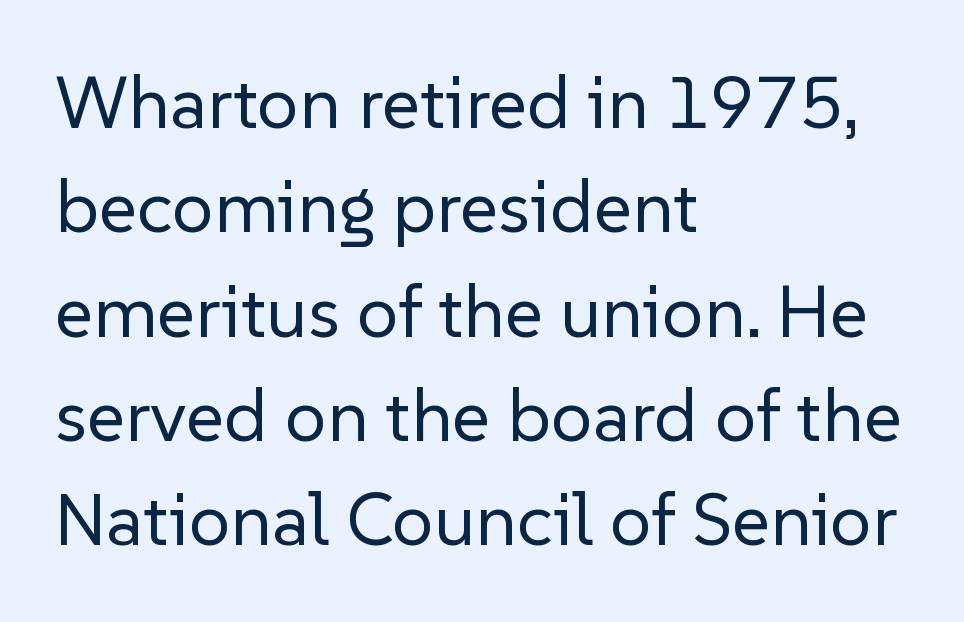
These lines are rendered in a variable-pitch font. The baseline area is clear. Stroke thickness stays within the range of a standard reading face or lighter. The rendering uses a moderate line-height, typical for paragraphs.
